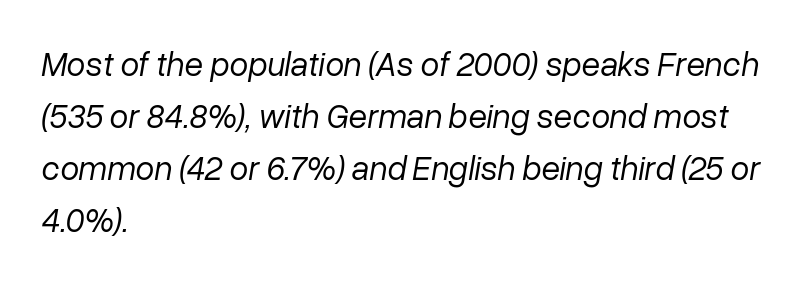
{"italic": "yes", "lean": "right", "slant_degrees": 10, "bold": "no", "weight": "regular", "width": "normal", "stroke_contrast": "low", "x_height": "medium", "monospaced": "no", "underline": "no", "align": "left", "line_spacing": "normal", "line_spacing_ratio": 1.53, "letter_spacing": "normal", "letter_spacing_em": 0.0, "glyph_px": 34}
